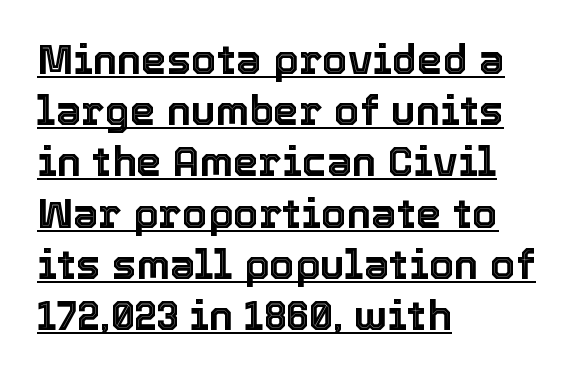
Q: Is the text italic (slanted)? A: No, it is upright.
Q: Is the text underlined? A: Yes.
Q: How is the paragraph aligned? A: Left-aligned.
Q: Is the spacing between letters normal or unusually wide? A: Normal.
Q: Is the spacing between lines tight, normal or loose? A: Normal.
Q: Width (condensed, normal, or wide)? A: Normal.
Q: x-height? A: Medium.
Q: Monospaced? A: No.
